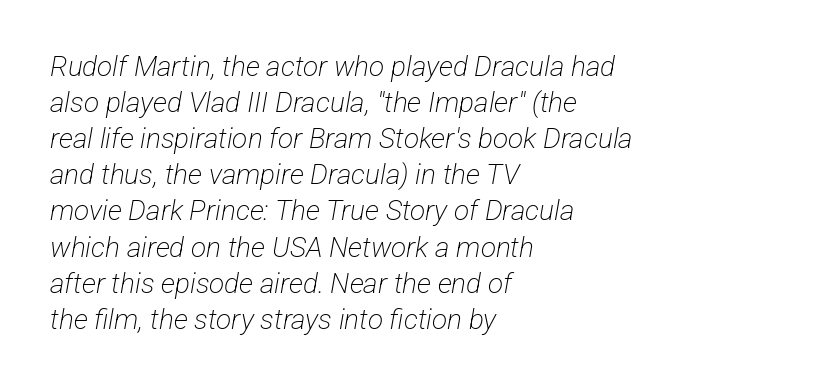
Plain, unruled lines of type. This reads as an unemphasized weight, regular at the heaviest. Is this a fixed-width face? No — the glyphs have proportional, varying widths. One-word summary of the alignment: left.
